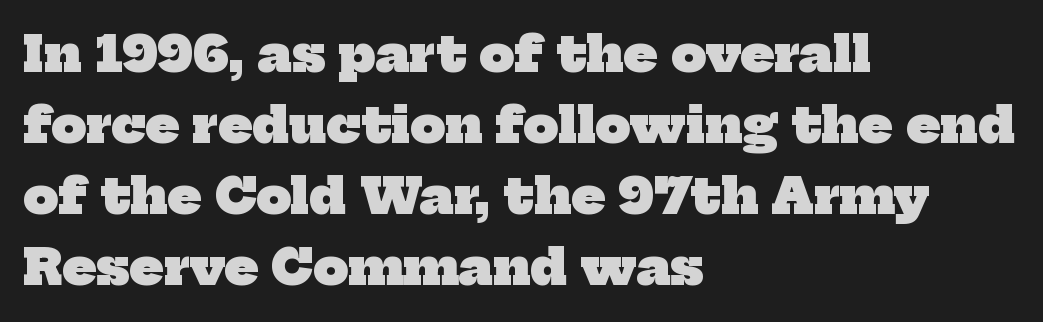
The image shows 49 px heavy serif type; set left-aligned, normal line spacing (1.45x), normal letter spacing, not underlined; low stroke contrast and a medium x-height.
